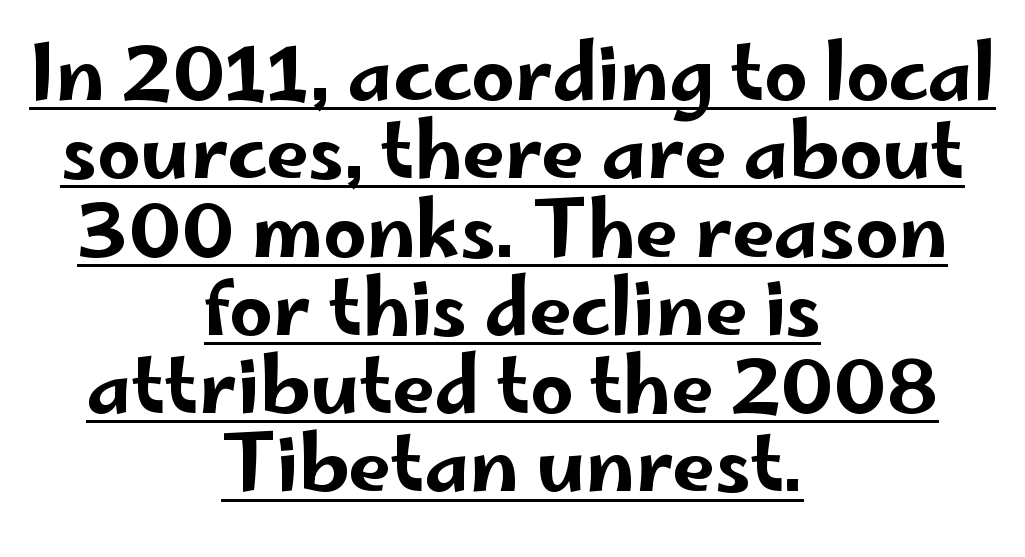
{"serif": "no", "italic": "no", "width": "wide", "stroke_contrast": "low", "x_height": "small", "monospaced": "no", "underline": "yes", "align": "center", "line_spacing": "tight", "line_spacing_ratio": 1.03, "letter_spacing": "normal", "letter_spacing_em": 0.0, "glyph_px": 76}
